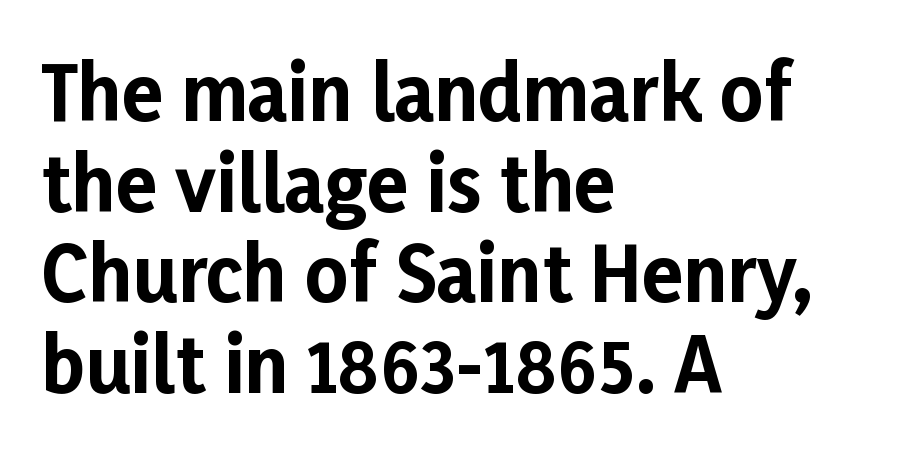
The image shows 75 px bold sans-serif type, upright; set left-aligned, line spacing 1.21x, normal letter spacing, not underlined; low stroke contrast and a medium x-height.
